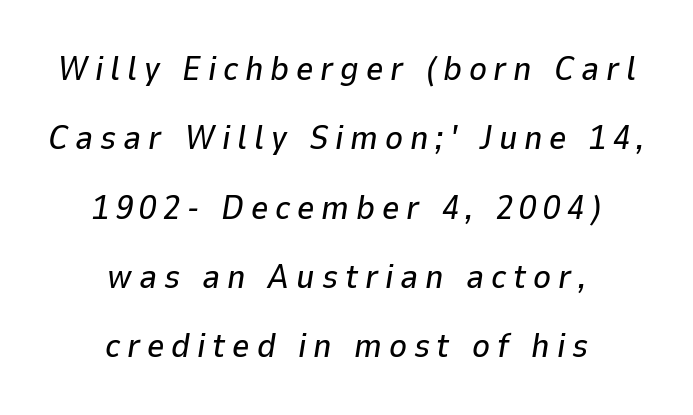
The image shows 34 px text type, italic (leaning right); set centered, loose line spacing (2.04x), unusually wide letter spacing (+0.2 em), not underlined; low stroke contrast and a medium x-height.
